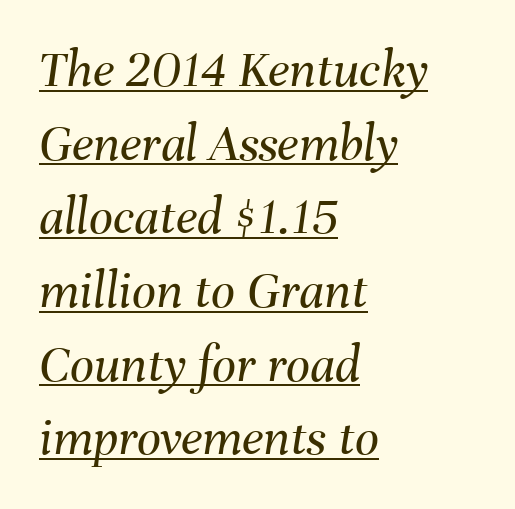
The image shows 53 px regular-weight type, italic (leaning right); set left-aligned, normal line spacing (1.39x), normal letter spacing, underlined; medium stroke contrast and a medium x-height.
